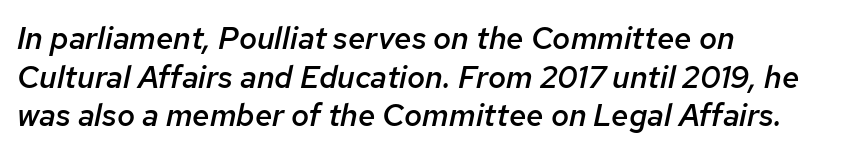
{"italic": "yes", "lean": "right", "slant_degrees": 12, "bold": "semi", "weight": "semibold", "width": "normal", "stroke_contrast": "low", "x_height": "medium", "monospaced": "no", "underline": "no", "align": "left", "line_spacing": "normal", "line_spacing_ratio": 1.25, "letter_spacing": "normal", "letter_spacing_em": 0.0, "glyph_px": 31}
